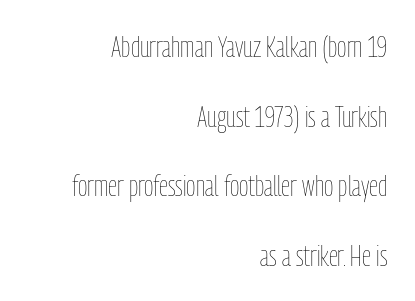
The image shows 29 px thin, condensed type, upright; set right-aligned, loose line spacing (2.4x), normal letter spacing, not underlined; low stroke contrast and a medium x-height.
